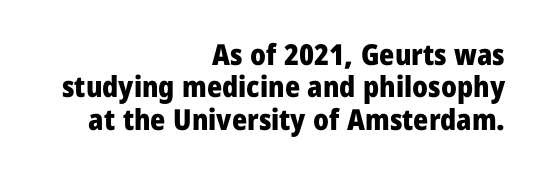
Q: Is the text bold? A: Yes.
Q: Is the text italic (slanted)? A: No, it is upright.
Q: Is the typeface a serif or a sans-serif typeface? A: Sans-serif.
Q: Is the text underlined? A: No.
Q: How is the paragraph aligned? A: Right-aligned.
Q: Is the spacing between letters normal or unusually wide? A: Normal.
Q: Is the spacing between lines tight, normal or loose? A: Tight.
Q: Width (condensed, normal, or wide)? A: Normal.
Q: Stroke contrast? A: Low.
Q: x-height? A: Medium.
Q: Monospaced? A: No.
